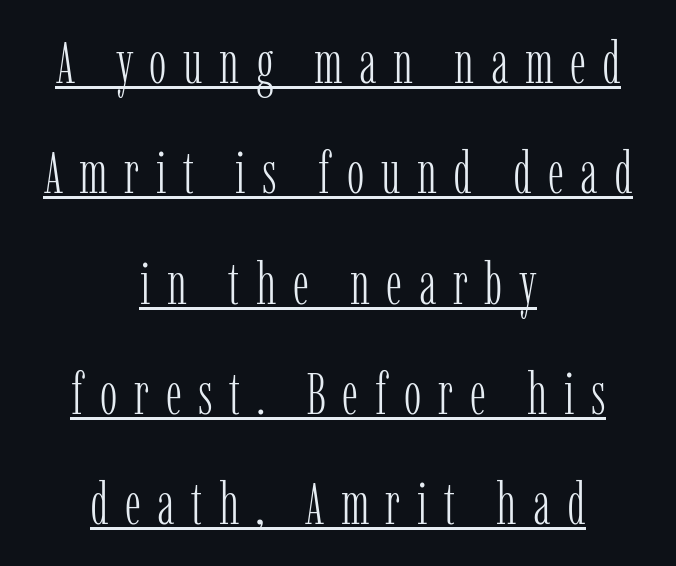
The letters advance in unequal steps, a hallmark of proportional type. Caption: expanded tracking, letters set apart. Stroke terminals: seriffed. Tall strokes in this sample are plumb rather than angled. This sample is center-justified, so both line endings float freely. The passage shown is not bold in any degree.
